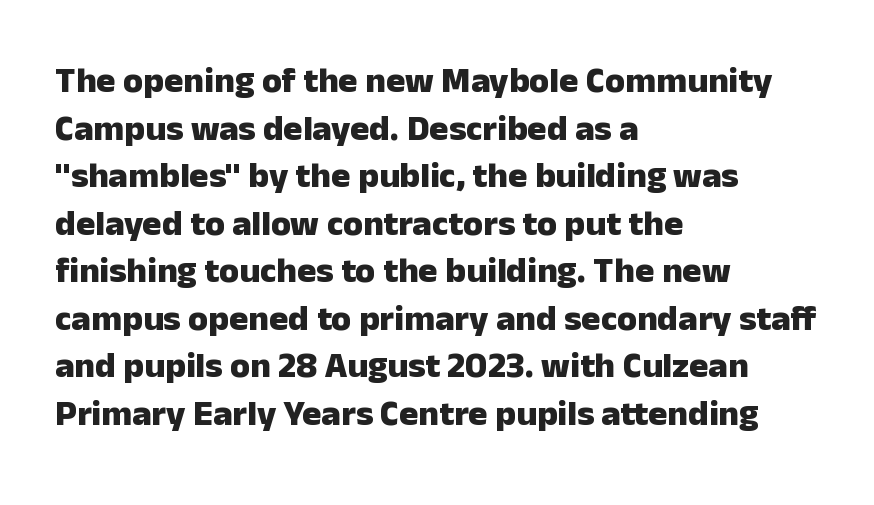
The image shows 36 px heavy sans-serif type, upright; set left-aligned, normal line spacing (1.32x), normal letter spacing, not underlined; low stroke contrast and a medium x-height.
